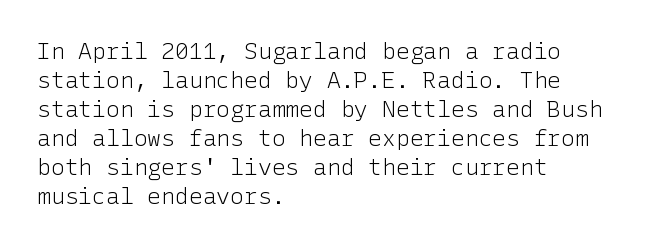
Q: Is the text bold? A: No.
Q: Is the text italic (slanted)? A: No, it is upright.
Q: Is the text underlined? A: No.
Q: How is the paragraph aligned? A: Left-aligned.
Q: Is the spacing between letters normal or unusually wide? A: Normal.
Q: Is the spacing between lines tight, normal or loose? A: Normal.
